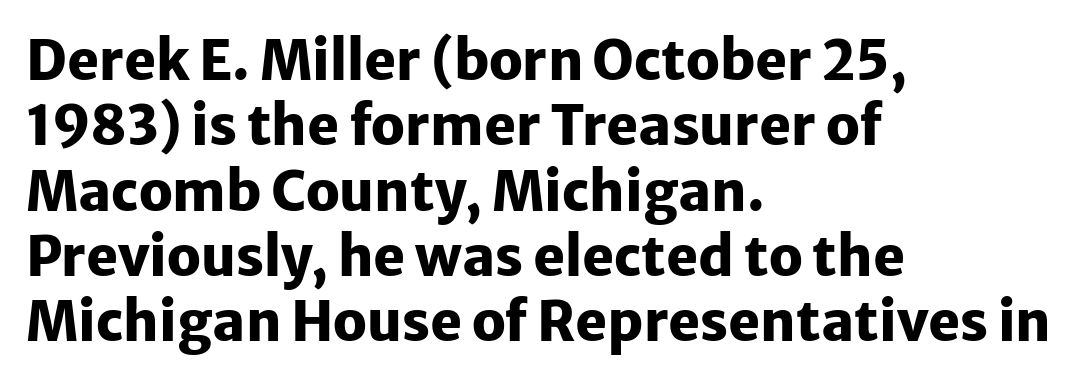
Q: Is the text bold? A: Yes.
Q: Is the text italic (slanted)? A: No, it is upright.
Q: Is the typeface a serif or a sans-serif typeface? A: Sans-serif.
Q: Is the text underlined? A: No.
Q: How is the paragraph aligned? A: Left-aligned.
Q: Is the spacing between letters normal or unusually wide? A: Normal.
Q: Width (condensed, normal, or wide)? A: Normal.
Q: Stroke contrast? A: Low.
Q: x-height? A: Medium.
Q: Monospaced? A: No.
